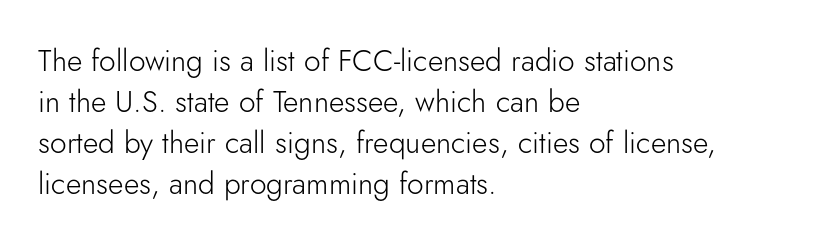
Q: Is the text bold? A: No.
Q: Is the text italic (slanted)? A: No, it is upright.
Q: Is the typeface a serif or a sans-serif typeface? A: Sans-serif.
Q: Is the text underlined? A: No.
Q: How is the paragraph aligned? A: Left-aligned.
Q: Is the spacing between letters normal or unusually wide? A: Normal.
Q: Is the spacing between lines tight, normal or loose? A: Normal.
Q: Width (condensed, normal, or wide)? A: Normal.
Q: Stroke contrast? A: Low.
Q: x-height? A: Small.
Q: Monospaced? A: No.
